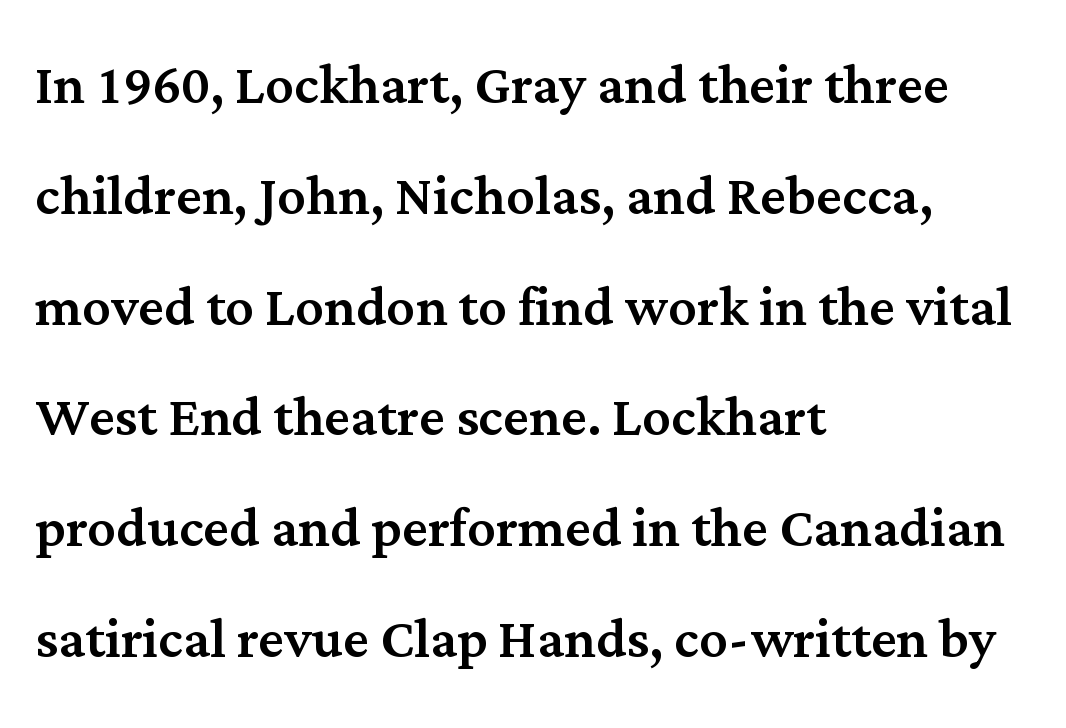
{"serif": "yes", "italic": "no", "width": "normal", "stroke_contrast": "medium", "x_height": "medium", "monospaced": "no", "underline": "no", "align": "left", "line_spacing": "normal", "line_spacing_ratio": 1.56, "letter_spacing": "normal", "letter_spacing_em": 0.0, "glyph_px": 71}
